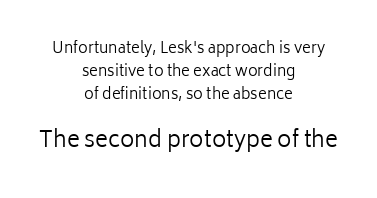
The image shows 22 px text type, upright; set centered, normal line spacing (1.52x), normal letter spacing, not underlined; the second (bottom) block is 1.47x larger.
